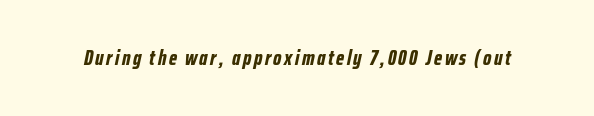
Q: Is the text bold? A: Yes.
Q: Is the text italic (slanted)? A: Yes, it leans right by about 12 degrees.
Q: Is the text underlined? A: No.
